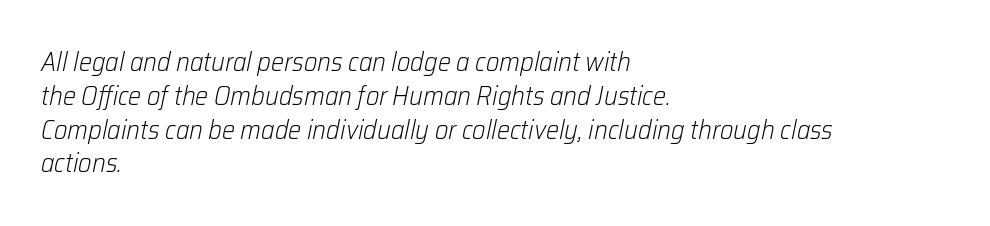
Which margin do the lines hug? The left one — the right edge is uneven. The typesetting does not lean heavy: it is not bold. Unmarked baselines from the first word to the last. The gaps between neighbouring characters are ordinary and unremarkable. Regarding leading, the lines here are spaced in the standard way.
